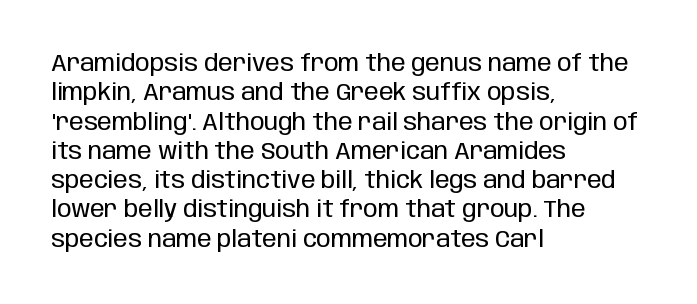
Notice how the stems are strictly vertical — no italics here. Standard letterfit; no display-style spreading of the glyphs. The space beneath each line is pristine and unruled. Counters stay open thanks to moderate or lighter strokes. A classic flush-left, rag-right setting is used for this passage.
